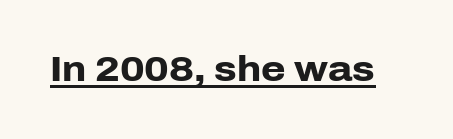
{"serif": "no", "italic": "no", "bold": "yes", "weight": "heavy", "width": "normal", "stroke_contrast": "low", "x_height": "medium", "monospaced": "no", "underline": "yes", "letter_spacing": "normal", "letter_spacing_em": 0.0, "glyph_px": 35}
